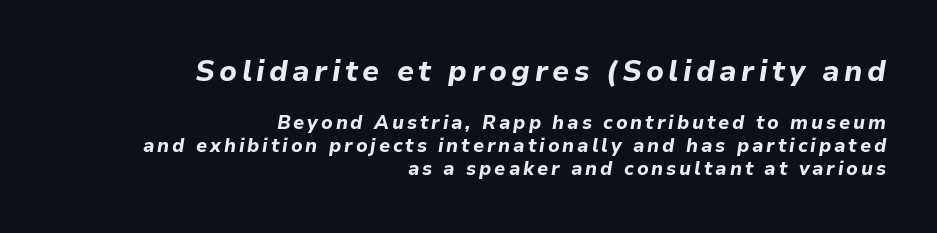
These lines were composed using italics. In this sample the first text group is rendered at the bigger scale. The zone under the glyphs is completely vacant. Leftover space on each line is placed entirely before the opening word. The strokes are fattened all the way to bold.
